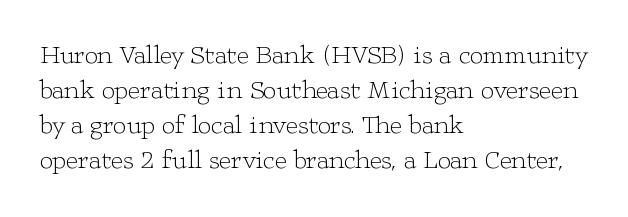
{"italic": "no", "bold": "no", "underline": "no", "align": "left", "line_spacing": "normal", "line_spacing_ratio": 1.35, "letter_spacing": "normal", "letter_spacing_em": 0.0, "glyph_px": 26}
